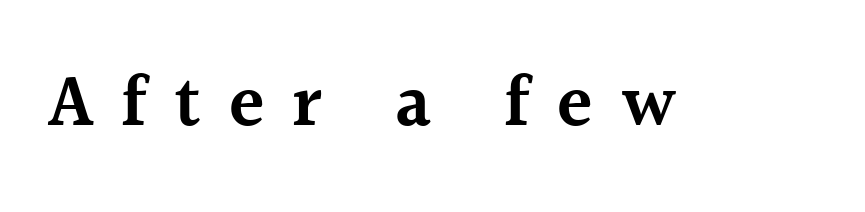
The image shows 73 px semibold serif type, upright; set unusually wide letter spacing (+0.38 em), not underlined; a medium x-height.
